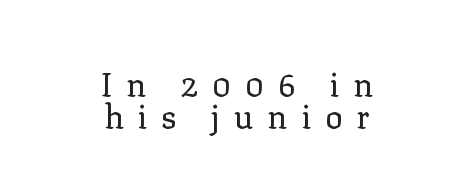
{"serif": "yes", "italic": "no", "bold": "no", "weight": "regular", "width": "normal", "stroke_contrast": "low", "x_height": "medium", "monospaced": "no", "underline": "no", "align": "center", "line_spacing": "tight", "line_spacing_ratio": 0.96, "letter_spacing": "wide", "letter_spacing_em": 0.41, "glyph_px": 33}
